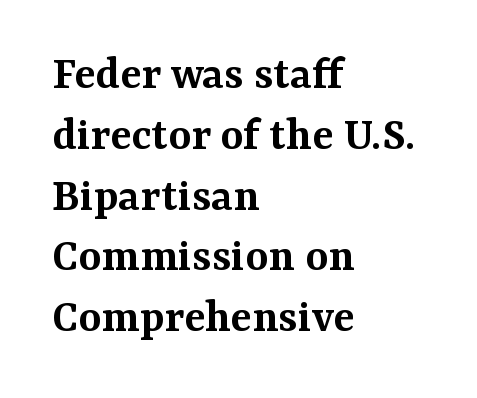
Q: Is the text bold? A: Semi-bold.
Q: Is the text italic (slanted)? A: No, it is upright.
Q: Is the typeface a serif or a sans-serif typeface? A: Serif.
Q: Is the text underlined? A: No.
Q: How is the paragraph aligned? A: Left-aligned.
Q: Is the spacing between letters normal or unusually wide? A: Normal.
Q: Width (condensed, normal, or wide)? A: Normal.
Q: Stroke contrast? A: Medium.
Q: x-height? A: Medium.
Q: Monospaced? A: No.
